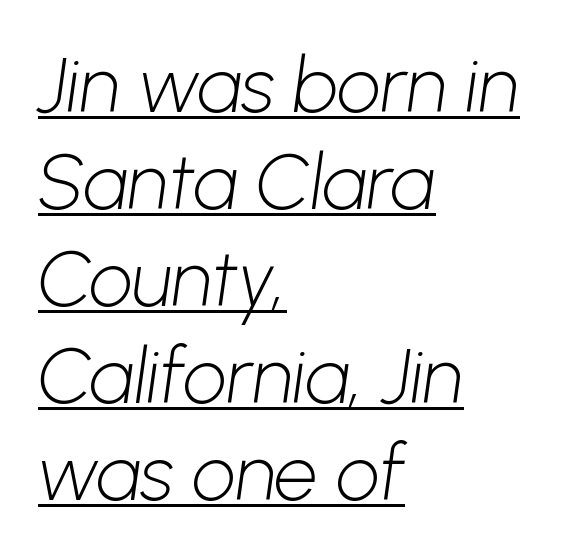
Looks like regular typesetting: each glyph gets only the width it needs. Does the copy run flush right? No — it runs flush left. The glyphs in this specimen are sans serif. Glyph-to-glyph distance matches everyday printed text.
